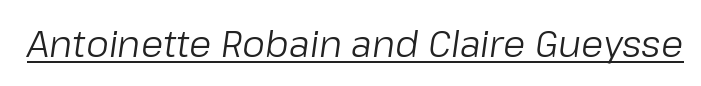
{"italic": "yes", "lean": "right", "slant_degrees": 8, "bold": "no", "weight": "regular", "width": "normal", "stroke_contrast": "low", "x_height": "medium", "monospaced": "no", "underline": "yes", "letter_spacing": "normal", "letter_spacing_em": 0.0, "glyph_px": 36}
